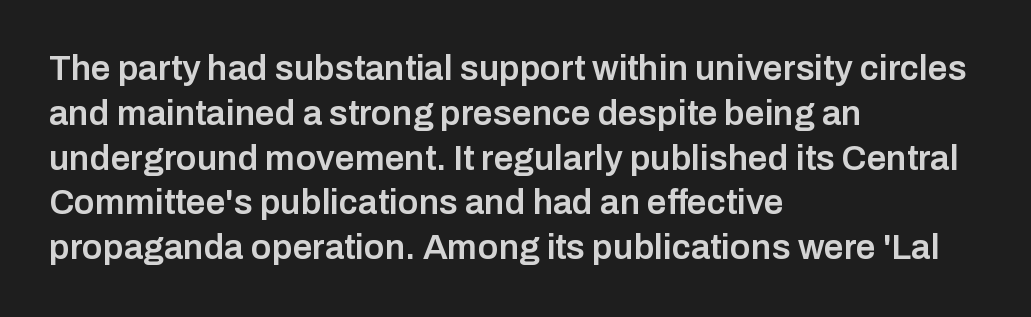
Q: Is the text bold? A: Semi-bold.
Q: Is the text italic (slanted)? A: No, it is upright.
Q: Is the typeface a serif or a sans-serif typeface? A: Sans-serif.
Q: Is the text underlined? A: No.
Q: How is the paragraph aligned? A: Left-aligned.
Q: Is the spacing between letters normal or unusually wide? A: Normal.
Q: Is the spacing between lines tight, normal or loose? A: Normal.
Q: Width (condensed, normal, or wide)? A: Normal.
Q: Stroke contrast? A: Low.
Q: x-height? A: Medium.
Q: Monospaced? A: No.
